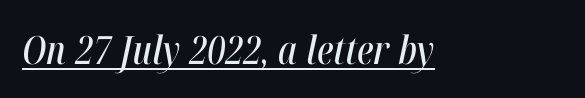
Q: Is the text italic (slanted)? A: Yes, it leans right by about 12 degrees.
Q: Is the text underlined? A: Yes.
Q: Is the spacing between letters normal or unusually wide? A: Normal.
Q: Width (condensed, normal, or wide)? A: Condensed.
Q: Stroke contrast? A: High.
Q: x-height? A: Medium.
Q: Monospaced? A: No.
